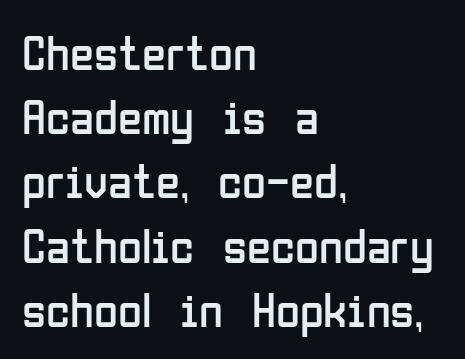
Q: Is the text bold? A: No.
Q: Is the text italic (slanted)? A: No, it is upright.
Q: Is the typeface a serif or a sans-serif typeface? A: Sans-serif.
Q: Is the text underlined? A: No.
Q: How is the paragraph aligned? A: Left-aligned.
Q: Is the spacing between letters normal or unusually wide? A: Normal.
Q: Is the spacing between lines tight, normal or loose? A: Normal.
Q: Width (condensed, normal, or wide)? A: Condensed.
Q: Stroke contrast? A: Low.
Q: x-height? A: Medium.
Q: Monospaced? A: No.
